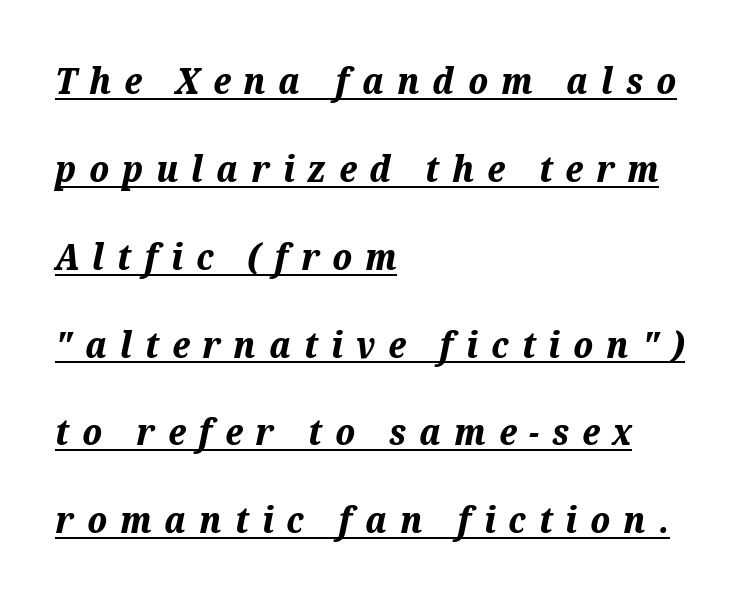
{"italic": "yes", "lean": "right", "slant_degrees": 12, "bold": "yes", "weight": "bold", "width": "normal", "stroke_contrast": "medium", "x_height": "medium", "monospaced": "no", "underline": "yes", "align": "left", "line_spacing": "loose", "line_spacing_ratio": 2.44, "letter_spacing": "wide", "letter_spacing_em": 0.36, "glyph_px": 36}
